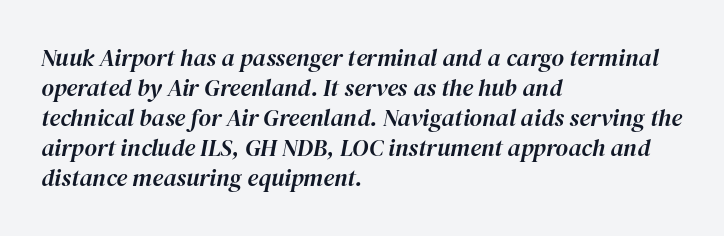
The image shows 24 px text type, italic (leaning right); set left-aligned, normal line spacing (1.25x), normal letter spacing, not underlined.
